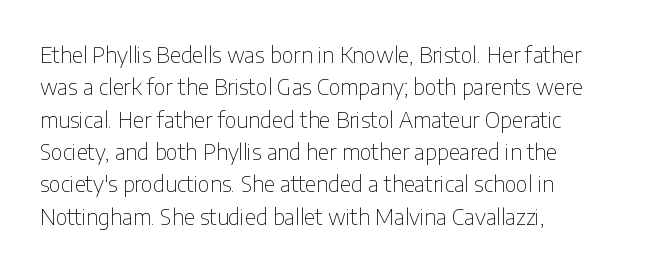
{"italic": "no", "bold": "no", "underline": "no", "align": "left", "line_spacing": "normal", "line_spacing_ratio": 1.47, "letter_spacing": "normal", "letter_spacing_em": 0.0, "glyph_px": 22}
